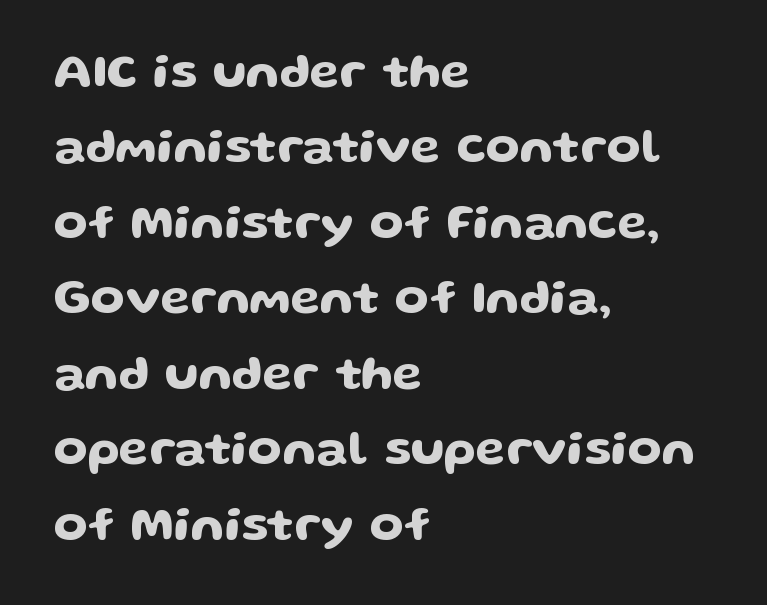
{"serif": "no", "italic": "no", "width": "wide", "stroke_contrast": "low", "x_height": "medium", "monospaced": "no", "underline": "no", "align": "left", "line_spacing": "normal", "line_spacing_ratio": 1.54, "letter_spacing": "normal", "letter_spacing_em": 0.0, "glyph_px": 49}
